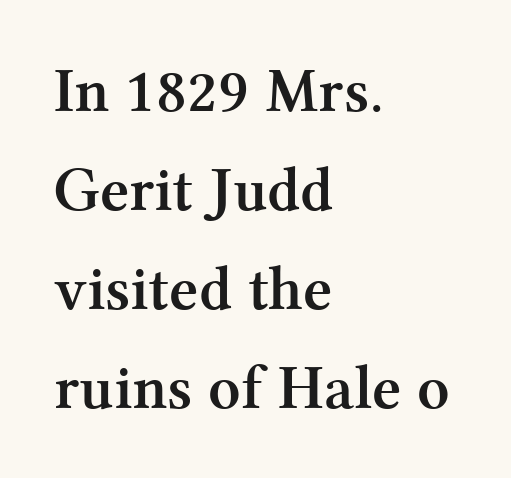
{"serif": "yes", "italic": "no", "bold": "yes", "weight": "semibold", "width": "normal", "stroke_contrast": "medium", "x_height": "medium", "monospaced": "no", "underline": "no", "align": "left", "line_spacing": "normal", "line_spacing_ratio": 1.57, "letter_spacing": "normal", "letter_spacing_em": 0.0, "glyph_px": 63}
